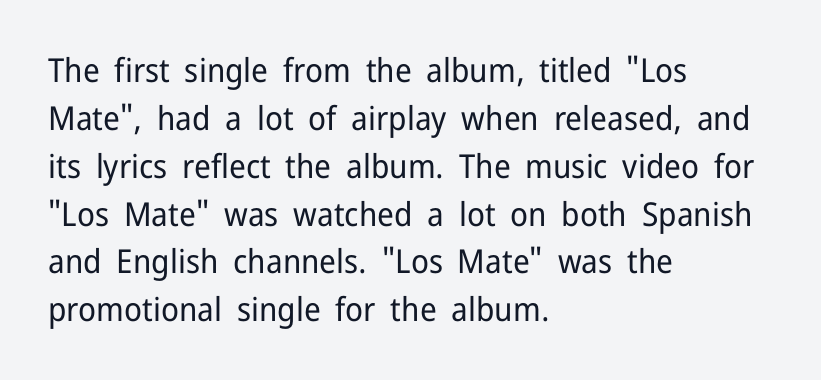
Q: Is the text bold? A: No.
Q: Is the text italic (slanted)? A: No, it is upright.
Q: Is the typeface a serif or a sans-serif typeface? A: Sans-serif.
Q: Is the text underlined? A: No.
Q: How is the paragraph aligned? A: Left-aligned.
Q: Is the spacing between letters normal or unusually wide? A: Normal.
Q: Is the spacing between lines tight, normal or loose? A: Normal.
Q: Width (condensed, normal, or wide)? A: Normal.
Q: Stroke contrast? A: Low.
Q: x-height? A: Medium.
Q: Monospaced? A: No.
